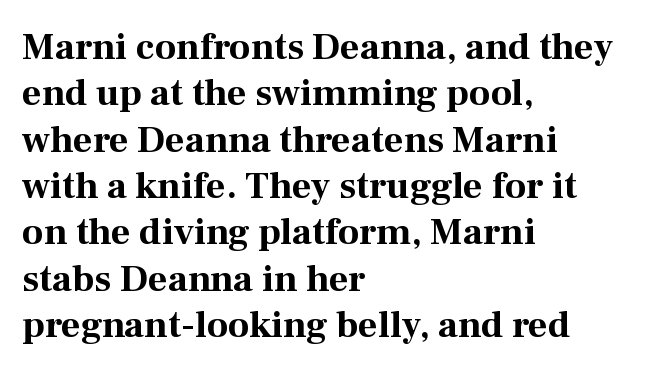
{"serif": "yes", "italic": "no", "bold": "yes", "weight": "bold", "width": "normal", "stroke_contrast": "medium", "x_height": "medium", "monospaced": "no", "underline": "no", "align": "left", "line_spacing_ratio": 1.22, "letter_spacing": "normal", "letter_spacing_em": 0.0, "glyph_px": 38}
